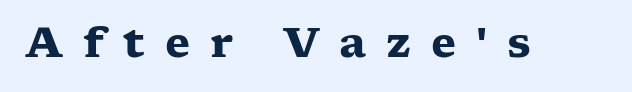
Q: Is the text bold? A: Yes.
Q: Is the text italic (slanted)? A: No, it is upright.
Q: Is the typeface a serif or a sans-serif typeface? A: Serif.
Q: Is the text underlined? A: No.
Q: Is the spacing between letters normal or unusually wide? A: Unusually wide.
Q: Width (condensed, normal, or wide)? A: Wide.
Q: Stroke contrast? A: Low.
Q: x-height? A: Medium.
Q: Monospaced? A: No.
